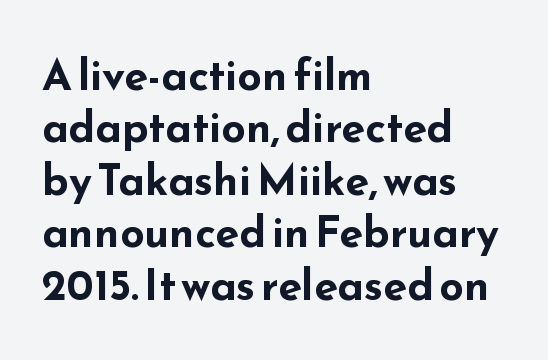
Q: Is the text bold? A: Yes.
Q: Is the text italic (slanted)? A: No, it is upright.
Q: Is the typeface a serif or a sans-serif typeface? A: Sans-serif.
Q: Is the text underlined? A: No.
Q: How is the paragraph aligned? A: Left-aligned.
Q: Is the spacing between letters normal or unusually wide? A: Normal.
Q: Width (condensed, normal, or wide)? A: Wide.
Q: Stroke contrast? A: Low.
Q: x-height? A: Small.
Q: Monospaced? A: No.
